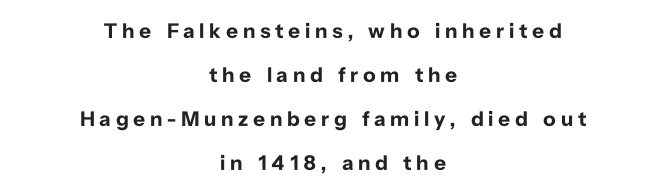
The lines are quadded center. Substantial extra tracking has been applied to these lines. The characters look thick and weighty, a clear bold. The passage shown stacks its lines with a broad gap. A typesetter would mark this as roman, not italic.
